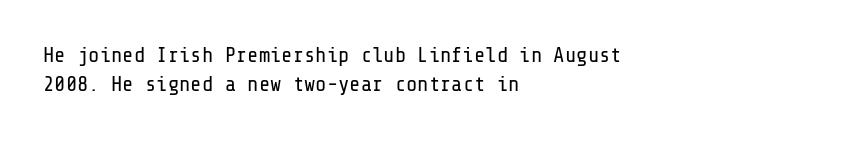
The image shows 21 px text type, upright; set left-aligned, normal line spacing (1.4x), normal letter spacing, not underlined.
